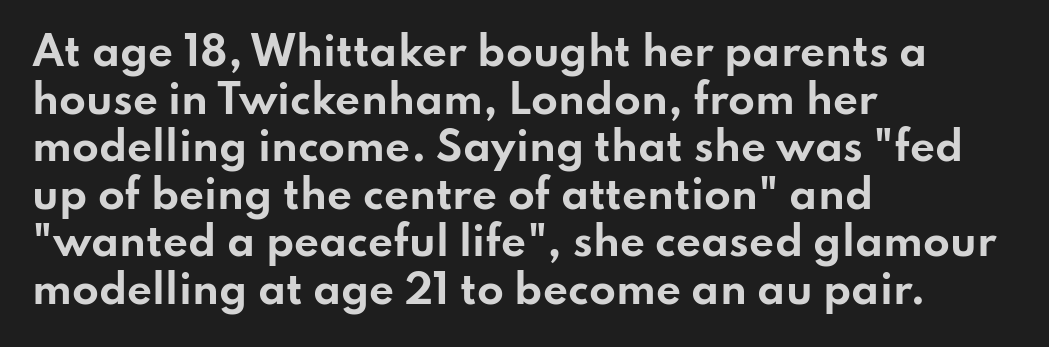
The image shows 39 px bold, wide sans-serif type, upright; set left-aligned, line spacing 1.22x, normal letter spacing, not underlined; low stroke contrast and a small x-height.
